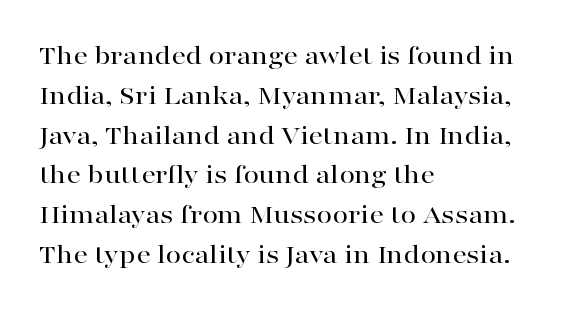
Q: Is the text italic (slanted)? A: No, it is upright.
Q: Is the typeface a serif or a sans-serif typeface? A: Serif.
Q: Is the text underlined? A: No.
Q: How is the paragraph aligned? A: Left-aligned.
Q: Is the spacing between letters normal or unusually wide? A: Normal.
Q: Is the spacing between lines tight, normal or loose? A: Normal.
Q: Width (condensed, normal, or wide)? A: Wide.
Q: Stroke contrast? A: High.
Q: x-height? A: Medium.
Q: Monospaced? A: No.
